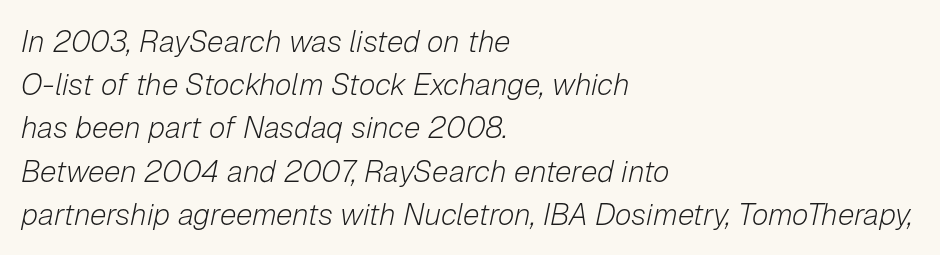
Spacing between characters is what you'd get straight out of the box. Yep, that's italic — everything's leaning. Just letters on the line, the space beneath them empty. This sample keeps an unexceptional amount of space between lines. Do the characters align in a grid? No, the font is proportional.
